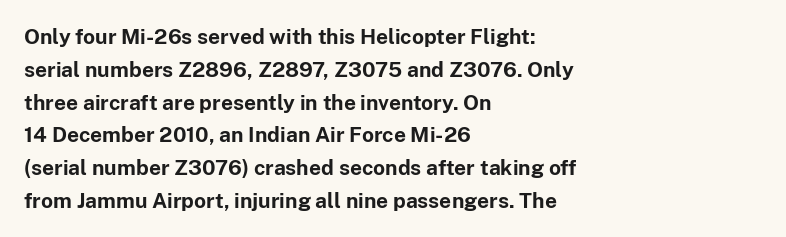
Weight check: bold — yes, fully. This rendering features lettering with no underline. This is the regular roman posture of the typeface. Is there much room between lines? A standard amount, neither cramped nor airy. No extra tracking has been applied to these lines. The rag falls on the right side of this text block.
